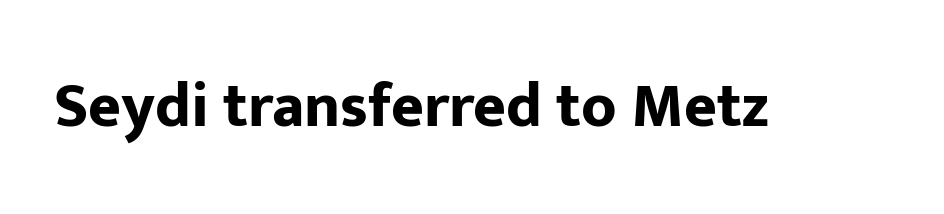
{"serif": "no", "italic": "no", "bold": "yes", "weight": "bold", "width": "normal", "stroke_contrast": "low", "x_height": "medium", "monospaced": "no", "underline": "no", "letter_spacing": "normal", "letter_spacing_em": 0.0, "glyph_px": 63}
